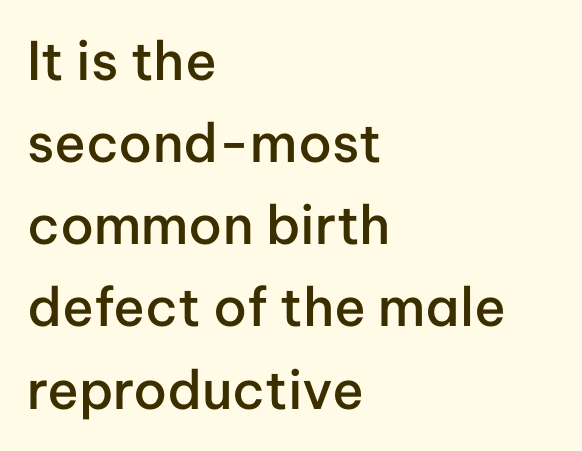
{"serif": "no", "italic": "no", "bold": "semi", "weight": "semibold", "width": "normal", "stroke_contrast": "low", "x_height": "medium", "monospaced": "no", "underline": "no", "align": "left", "line_spacing": "normal", "line_spacing_ratio": 1.55, "letter_spacing": "normal", "letter_spacing_em": 0.0, "glyph_px": 53}
